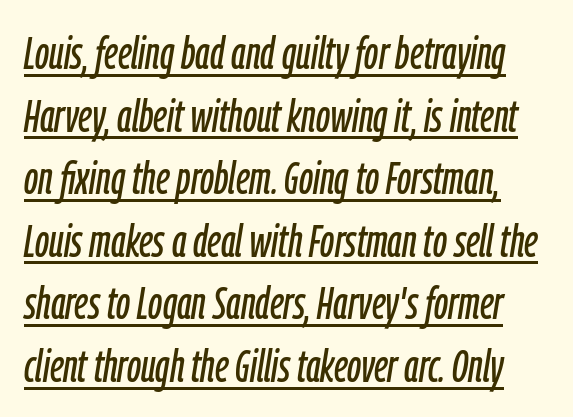
The image shows 46 px condensed type, italic (leaning right); set normal line spacing (1.36x), normal letter spacing, underlined; low stroke contrast and a medium x-height.
